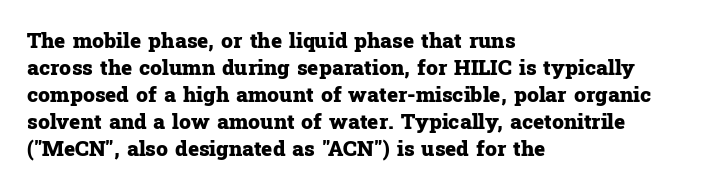
The image shows 21 px bold type, upright; set left-aligned, normal line spacing (1.29x), normal letter spacing, not underlined.
